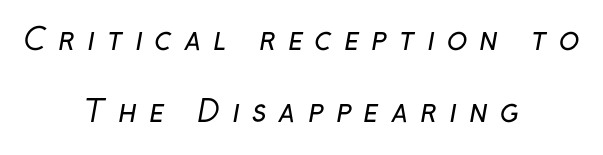
A bare baseline throughout the passage. You could not count columns in this text — the font is proportionally spaced. Honestly, the rows look like they've been pulled way apart. Observe the wide spacing: letters keep a clear distance from each other. Short and long lines alike share a common midpoint.
